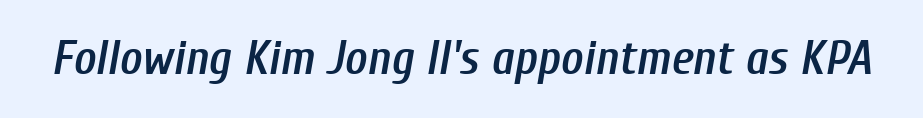
Q: Is the text bold? A: Semi-bold.
Q: Is the text italic (slanted)? A: Yes, it leans right by about 10 degrees.
Q: Is the text underlined? A: No.
Q: Is the spacing between letters normal or unusually wide? A: Normal.
Q: Width (condensed, normal, or wide)? A: Condensed.
Q: Stroke contrast? A: Low.
Q: x-height? A: Medium.
Q: Monospaced? A: No.
